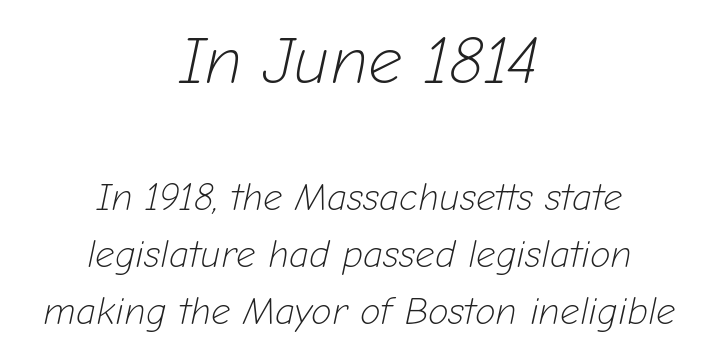
The image shows 67 px light type, italic (leaning right); set centered, normal line spacing (1.49x), normal letter spacing, not underlined; the first (top) block is 1.76x larger; low stroke contrast and a medium x-height.
